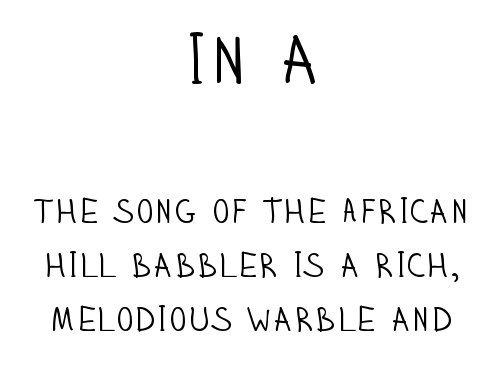
This rendering leaves character spacing at its baseline value. This is not heavy type; no bold has been used. Centered paragraph, ragged on both sides. Vertical strokes here are truly vertical. Each letter keeps its own natural width here, so spacing adapts to shape. Reading down the column, the eye jumps a familiar distance to each next line.
